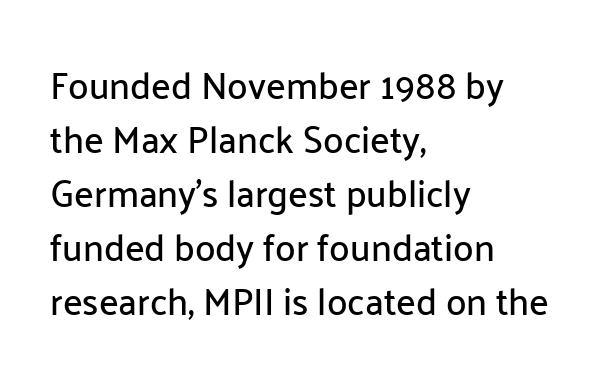
These lines are composed in type without serifs. Decoration check: the copy has no underline. Which margin do the lines hug? The left one — the right edge is uneven. Characters remain perfectly vertical along every line.
